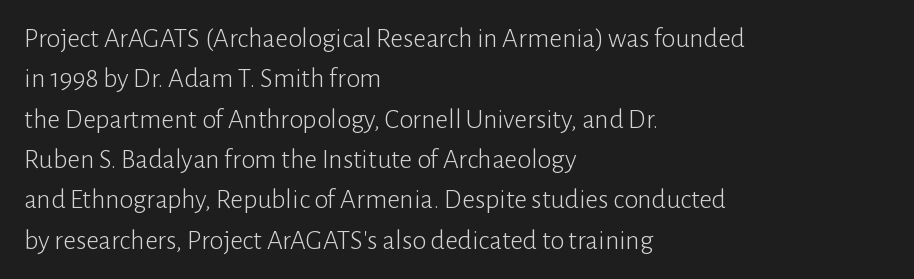
{"serif": "no", "italic": "no", "bold": "no", "weight": "light", "width": "normal", "stroke_contrast": "low", "x_height": "medium", "monospaced": "no", "underline": "no", "align": "left", "line_spacing": "normal", "line_spacing_ratio": 1.44, "letter_spacing": "normal", "letter_spacing_em": 0.0, "glyph_px": 28}
